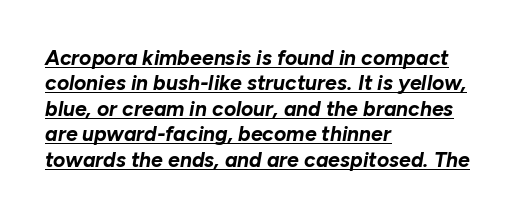
The horizontal fit of the characters is conventional and even. Bold? Absolutely — the strokes are thick and heavy. Horizontally, the lines are justified to the leading edge only. The rendering applies a slant to the glyphs.
